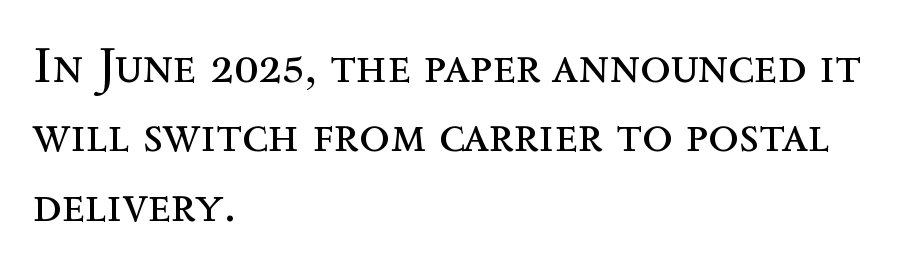
The image shows 50 px regular-weight type, upright; set left-aligned, normal line spacing (1.39x), normal letter spacing, not underlined; a medium x-height.
